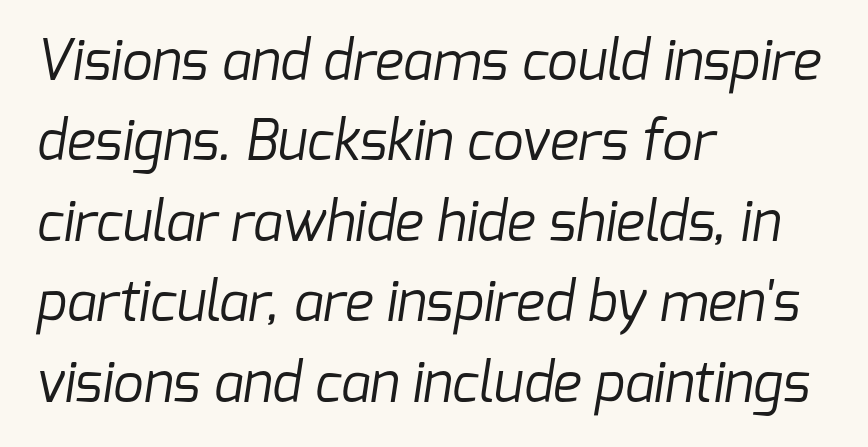
Q: Is the text bold? A: No.
Q: Is the typeface a serif or a sans-serif typeface? A: Sans-serif.
Q: Is the text underlined? A: No.
Q: How is the paragraph aligned? A: Left-aligned.
Q: Is the spacing between letters normal or unusually wide? A: Normal.
Q: Is the spacing between lines tight, normal or loose? A: Normal.
Q: Width (condensed, normal, or wide)? A: Normal.
Q: Stroke contrast? A: Low.
Q: x-height? A: Medium.
Q: Monospaced? A: No.
